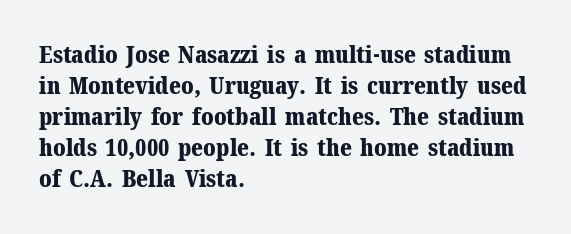
Q: Is the text bold? A: Yes.
Q: Is the text italic (slanted)? A: No, it is upright.
Q: Is the text underlined? A: No.
Q: How is the paragraph aligned? A: Left-aligned.
Q: Is the spacing between letters normal or unusually wide? A: Normal.
Q: Is the spacing between lines tight, normal or loose? A: Normal.
